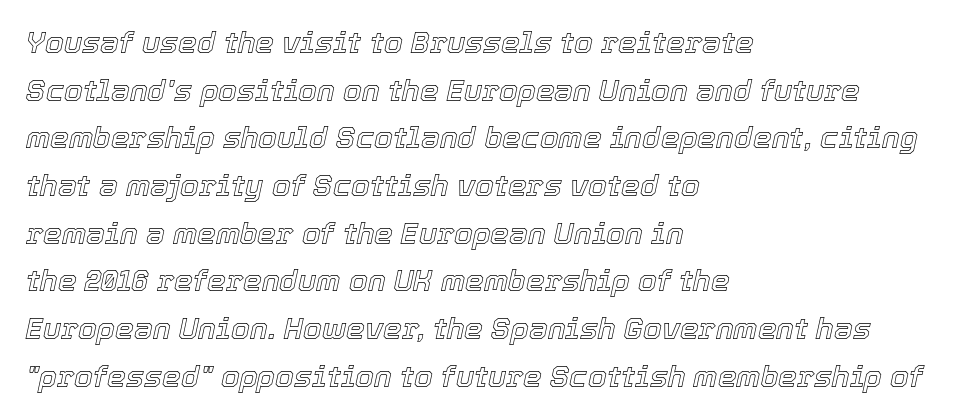
A student would call this left alignment; a typographer would say flush left, rag right. Students, note that the glyphs here touch the page at normal intervals. You can tell it's italic because the verticals aren't actually vertical. Character widths vary here, with narrow letters taking less room than wide ones.
